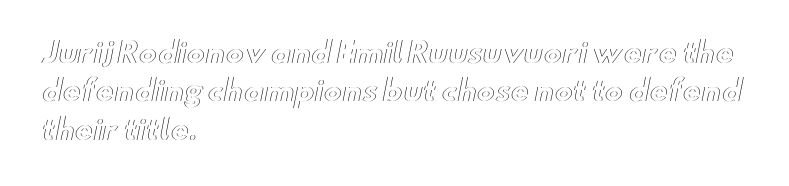
Q: Is the text italic (slanted)? A: Yes.
Q: Is the text underlined? A: No.
Q: How is the paragraph aligned? A: Left-aligned.
Q: Is the spacing between letters normal or unusually wide? A: Normal.
Q: Is the spacing between lines tight, normal or loose? A: Normal.
Q: Width (condensed, normal, or wide)? A: Wide.
Q: x-height? A: Small.
Q: Monospaced? A: No.
